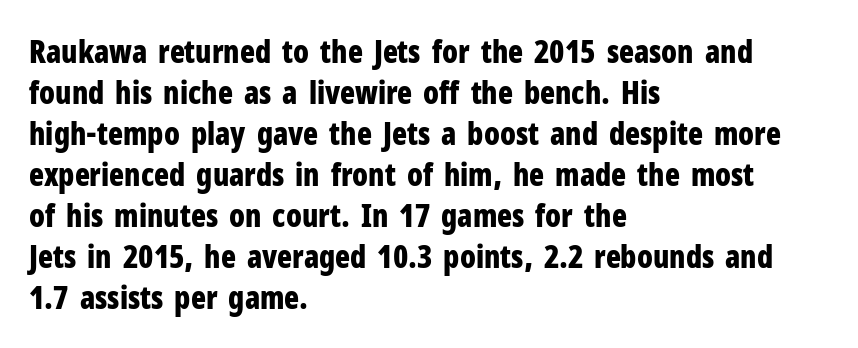
The image shows 31 px bold, condensed sans-serif type, upright; set left-aligned, normal line spacing (1.32x), normal letter spacing, not underlined; low stroke contrast and a medium x-height.
